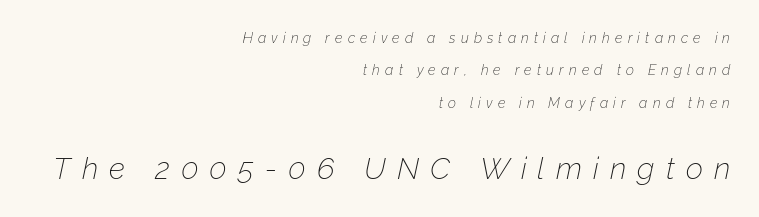
Q: Is the text bold? A: No.
Q: Is the text italic (slanted)? A: Yes, it leans right by about 12 degrees.
Q: Is the text underlined? A: No.
Q: How is the paragraph aligned? A: Right-aligned.
Q: Is the spacing between letters normal or unusually wide? A: Unusually wide.
Q: Is the spacing between lines tight, normal or loose? A: Loose.
Q: Which block of text is set in a larger size, the first (top) or the second (bottom)? A: The second (bottom) one.
Q: Width (condensed, normal, or wide)? A: Normal.
Q: Stroke contrast? A: Low.
Q: x-height? A: Medium.
Q: Monospaced? A: No.
